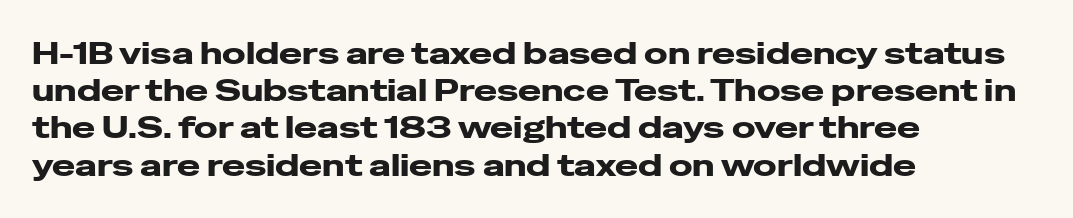
The image shows 31 px heavy, wide sans-serif type, upright; set left-aligned, line spacing 1.2x, normal letter spacing, not underlined; low stroke contrast and a medium x-height.
